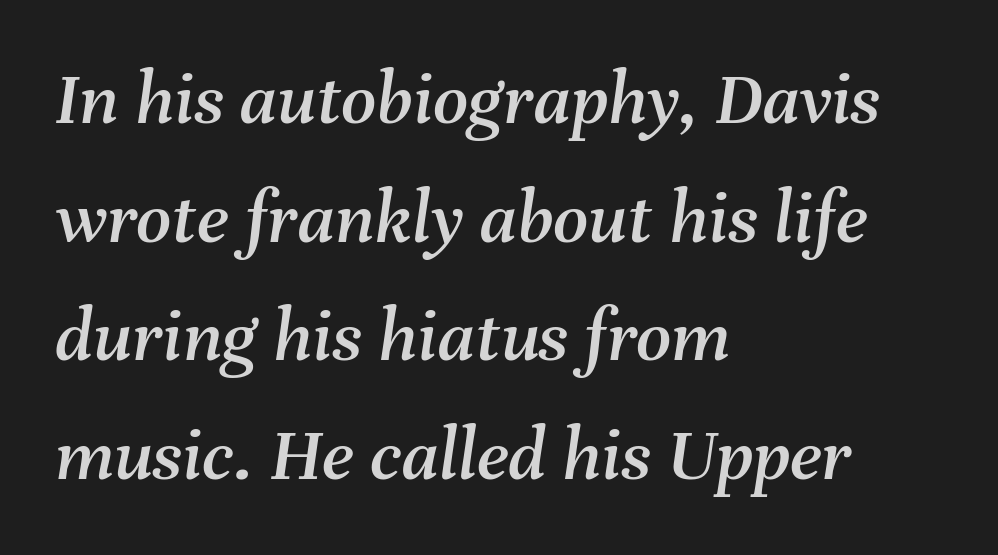
{"italic": "yes", "lean": "right", "slant_degrees": 8, "width": "normal", "stroke_contrast": "medium", "x_height": "medium", "monospaced": "no", "underline": "no", "align": "left", "line_spacing": "normal", "line_spacing_ratio": 1.54, "letter_spacing": "normal", "letter_spacing_em": 0.0, "glyph_px": 77}
